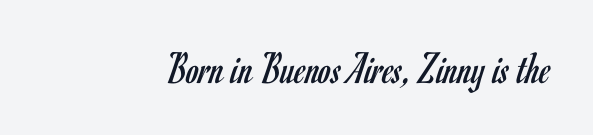
Q: Is the text bold? A: No.
Q: Is the text italic (slanted)? A: Yes.
Q: Is the typeface a serif or a sans-serif typeface? A: Sans-serif.
Q: Is the text underlined? A: No.
Q: Is the spacing between letters normal or unusually wide? A: Normal.
Q: Width (condensed, normal, or wide)? A: Condensed.
Q: Stroke contrast? A: Low.
Q: x-height? A: Small.
Q: Monospaced? A: No.
